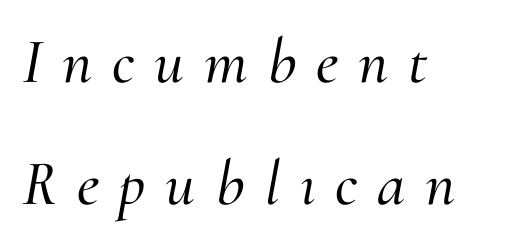
Q: Is the text italic (slanted)? A: Yes, it leans right by about 10 degrees.
Q: Is the typeface a serif or a sans-serif typeface? A: Serif.
Q: Is the text underlined? A: No.
Q: How is the paragraph aligned? A: Left-aligned.
Q: Is the spacing between letters normal or unusually wide? A: Unusually wide.
Q: Is the spacing between lines tight, normal or loose? A: Loose.
Q: Width (condensed, normal, or wide)? A: Normal.
Q: Stroke contrast? A: Medium.
Q: x-height? A: Small.
Q: Monospaced? A: No.
